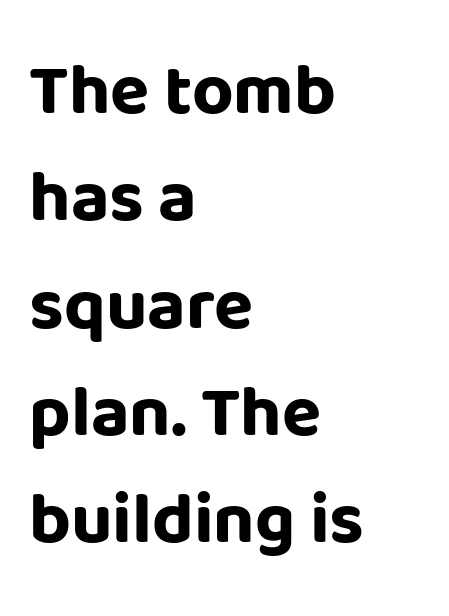
Q: Is the text bold? A: Yes.
Q: Is the text italic (slanted)? A: No, it is upright.
Q: Is the typeface a serif or a sans-serif typeface? A: Sans-serif.
Q: Is the text underlined? A: No.
Q: How is the paragraph aligned? A: Left-aligned.
Q: Is the spacing between letters normal or unusually wide? A: Normal.
Q: Is the spacing between lines tight, normal or loose? A: Normal.
Q: Width (condensed, normal, or wide)? A: Normal.
Q: Stroke contrast? A: Low.
Q: x-height? A: Large.
Q: Monospaced? A: No.
